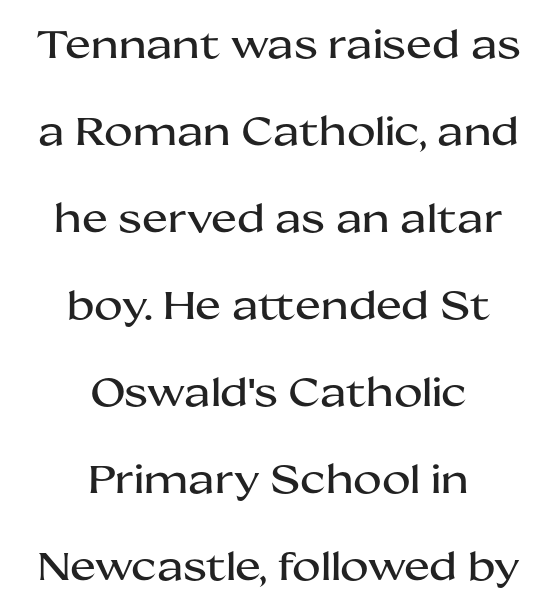
The image shows 39 px wide type, upright; set centered, loose line spacing (2.23x), normal letter spacing, not underlined; medium stroke contrast and a medium x-height.
